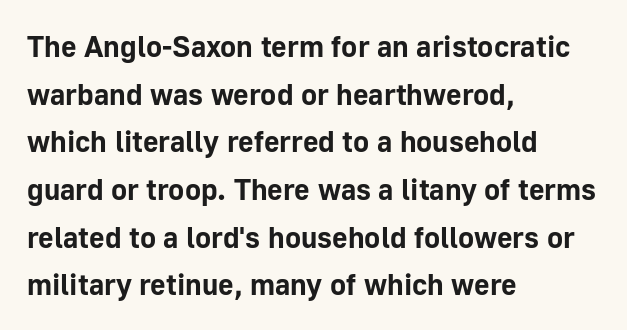
{"serif": "no", "italic": "no", "bold": "yes", "weight": "bold", "width": "normal", "stroke_contrast": "low", "x_height": "medium", "monospaced": "no", "underline": "no", "align": "left", "line_spacing": "normal", "line_spacing_ratio": 1.59, "letter_spacing": "normal", "letter_spacing_em": 0.0, "glyph_px": 30}
